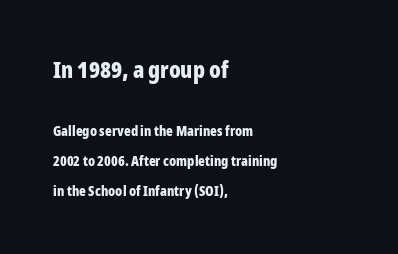
{"italic": "no", "bold": "yes", "underline": "no", "align": "left", "line_spacing": "loose", "line_spacing_ratio": 2.14, "letter_spacing": "normal", "letter_spacing_em": 0.0, "larger_block": "first", "size_ratio": 1.64, "glyph_px": 23}
